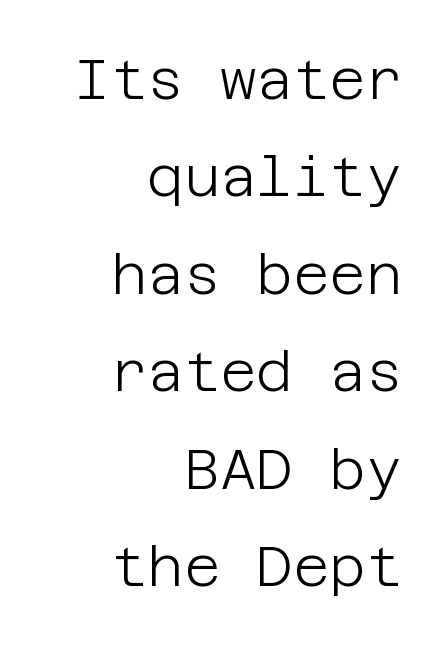
The typesetting does not lean heavy: it is not bold. Any mark beneath the type? The region is blank. Visually the block forms a straight wall on the right and a jagged coastline on the left. Letter spacing: default.
